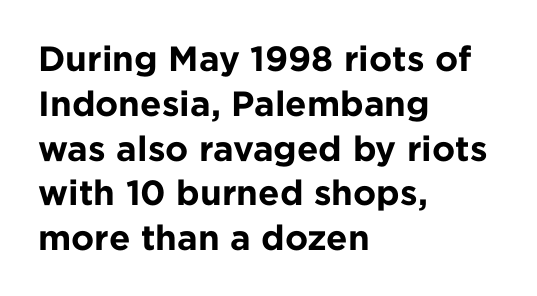
{"serif": "no", "italic": "no", "bold": "yes", "weight": "bold", "width": "normal", "stroke_contrast": "low", "x_height": "medium", "monospaced": "no", "underline": "no", "align": "left", "line_spacing": "normal", "line_spacing_ratio": 1.28, "letter_spacing": "normal", "letter_spacing_em": 0.0, "glyph_px": 35}
